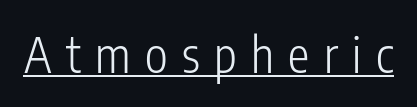
Between one letter and the next there's a generous, obvious gap. Honestly, the underline is the first thing you notice here. This is the regular roman posture of the typeface. The glyphs in this specimen are sans serif.
